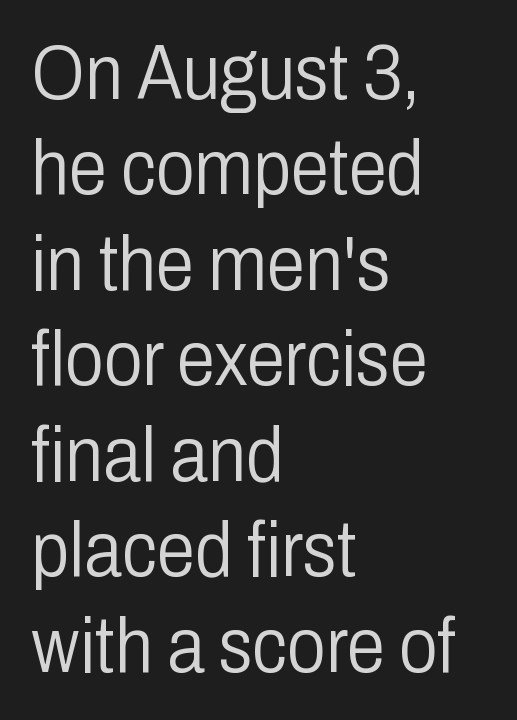
The image shows 77 px light, condensed sans-serif type, upright; set left-aligned, line spacing 1.24x, normal letter spacing, not underlined; low stroke contrast and a medium x-height.
